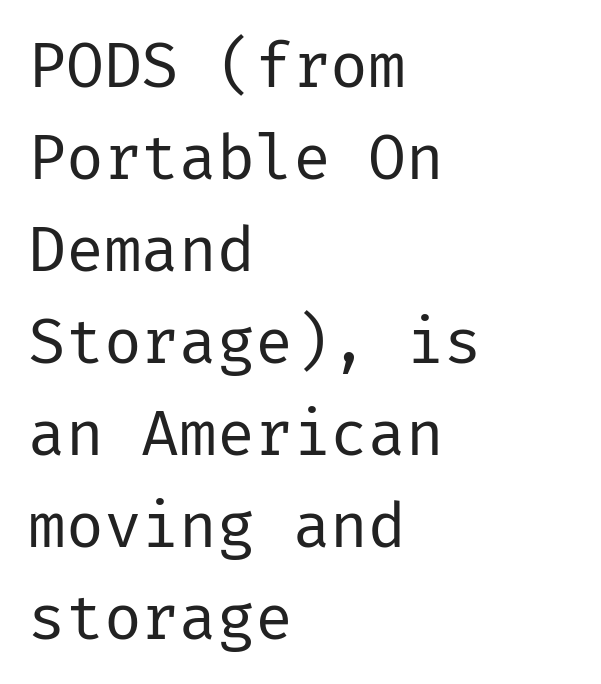
Q: Is the text bold? A: No.
Q: Is the text italic (slanted)? A: No, it is upright.
Q: Is the typeface a serif or a sans-serif typeface? A: Sans-serif.
Q: Is the text underlined? A: No.
Q: How is the paragraph aligned? A: Left-aligned.
Q: Is the spacing between letters normal or unusually wide? A: Normal.
Q: Is the spacing between lines tight, normal or loose? A: Normal.
Q: Width (condensed, normal, or wide)? A: Normal.
Q: Stroke contrast? A: Low.
Q: x-height? A: Medium.
